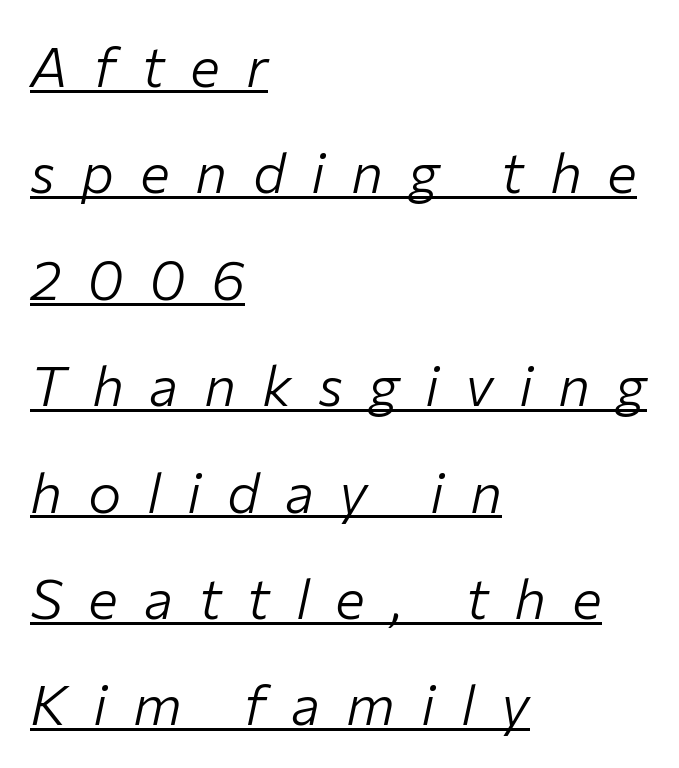
Does a line run under the words? Yes, clearly. The glyphs look as if they've been sheared to an angle. Short note: letters widely spaced. This rendering uses left alignment, leaving the right contour irregular. Varying glyph widths throughout — classic text-font behaviour. Vertical stems look standard width or narrower in stroke.
